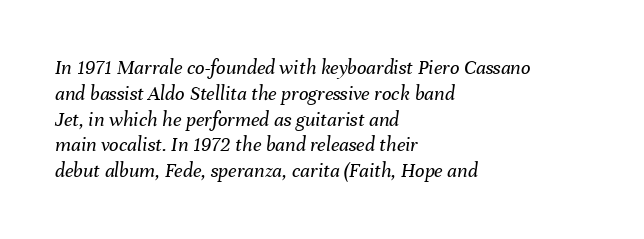
Q: Is the text bold? A: No.
Q: Is the text italic (slanted)? A: Yes, it leans right by about 8 degrees.
Q: Is the text underlined? A: No.
Q: How is the paragraph aligned? A: Left-aligned.
Q: Is the spacing between letters normal or unusually wide? A: Normal.
